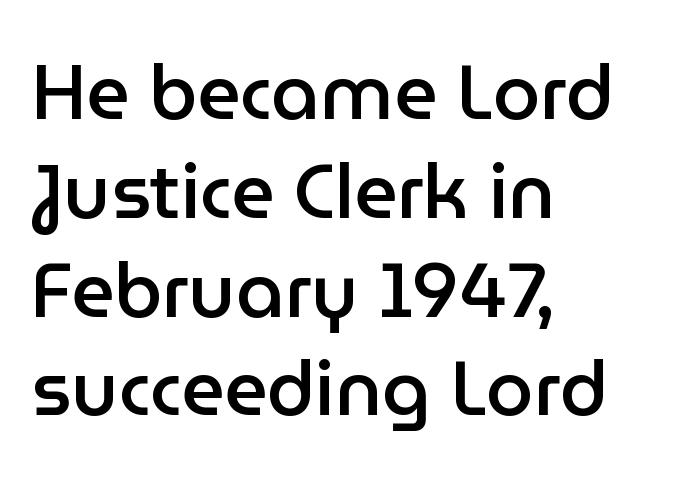
The image shows 76 px semibold sans-serif type, upright; set left-aligned, normal line spacing (1.3x), normal letter spacing, not underlined; low stroke contrast and a medium x-height.
